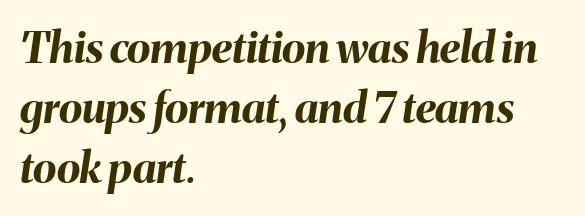
If you drew a ruler down the left edge, every line would touch it. Honestly, there is no underline to notice here at all. The tracking reads as untouched default to a designer's eye. Caption: bold face, heavy strokes. Each letter keeps its own natural width here, so spacing adapts to shape.
